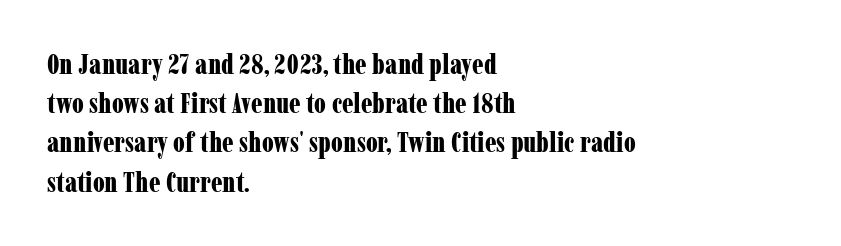
Q: Is the text bold? A: Yes.
Q: Is the text italic (slanted)? A: No, it is upright.
Q: Is the typeface a serif or a sans-serif typeface? A: Serif.
Q: Is the text underlined? A: No.
Q: How is the paragraph aligned? A: Left-aligned.
Q: Is the spacing between letters normal or unusually wide? A: Normal.
Q: Is the spacing between lines tight, normal or loose? A: Normal.
Q: Width (condensed, normal, or wide)? A: Condensed.
Q: Stroke contrast? A: Low.
Q: x-height? A: Medium.
Q: Monospaced? A: No.
